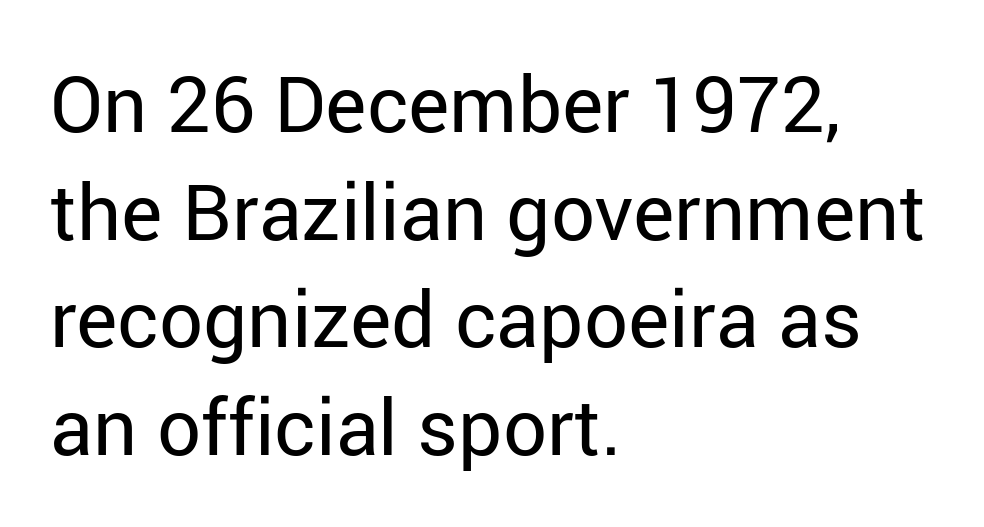
The image shows 78 px regular-weight sans-serif type, upright; set left-aligned, normal line spacing (1.38x), normal letter spacing, not underlined; low stroke contrast and a medium x-height.
